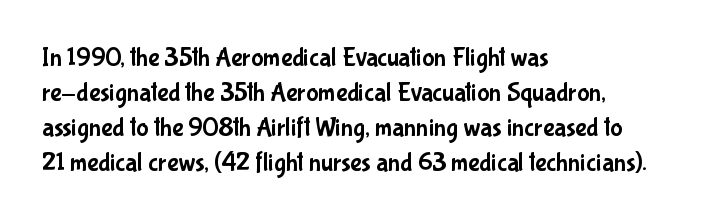
Q: Is the text italic (slanted)? A: No, it is upright.
Q: Is the text underlined? A: No.
Q: How is the paragraph aligned? A: Left-aligned.
Q: Is the spacing between letters normal or unusually wide? A: Normal.
Q: Is the spacing between lines tight, normal or loose? A: Normal.
